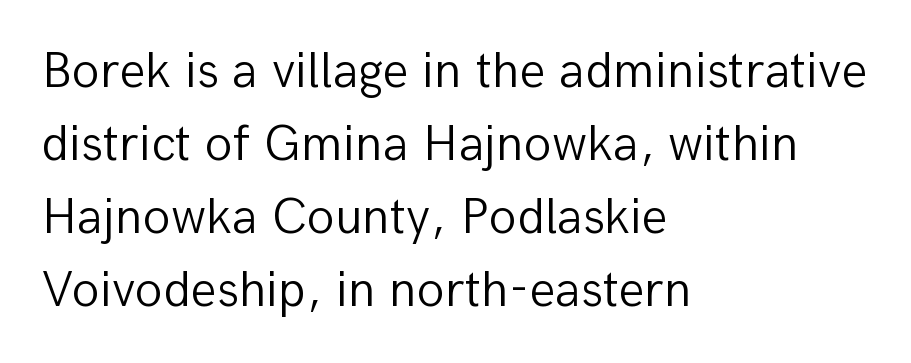
Q: Is the text bold? A: No.
Q: Is the text italic (slanted)? A: No, it is upright.
Q: Is the typeface a serif or a sans-serif typeface? A: Sans-serif.
Q: Is the text underlined? A: No.
Q: How is the paragraph aligned? A: Left-aligned.
Q: Is the spacing between letters normal or unusually wide? A: Normal.
Q: Is the spacing between lines tight, normal or loose? A: Normal.
Q: Width (condensed, normal, or wide)? A: Normal.
Q: Stroke contrast? A: Low.
Q: x-height? A: Medium.
Q: Monospaced? A: No.
